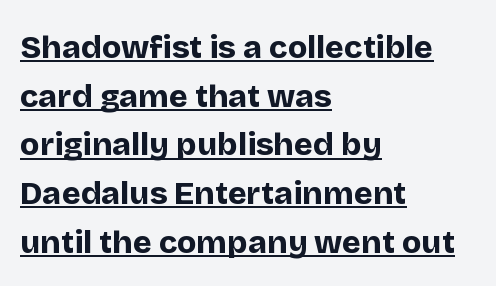
The image shows 32 px bold sans-serif type, upright; set left-aligned, normal line spacing (1.52x), normal letter spacing, underlined; low stroke contrast and a large x-height.
